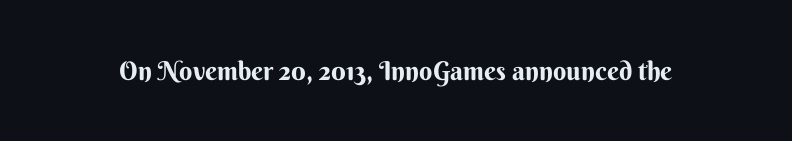
The image shows 26 px text type, upright; set normal letter spacing, not underlined.
